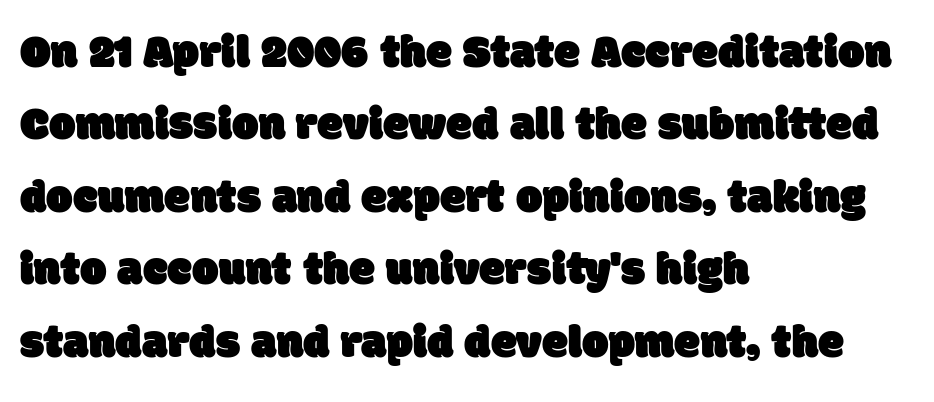
The image shows 47 px sans-serif type; set left-aligned, normal line spacing (1.54x), normal letter spacing, not underlined; low stroke contrast and a large x-height.
